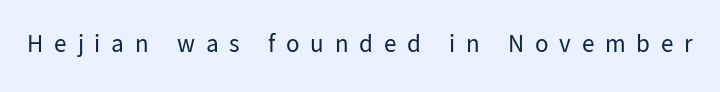
{"italic": "no", "bold": "no", "underline": "no", "letter_spacing": "wide", "letter_spacing_em": 0.43, "glyph_px": 25}
